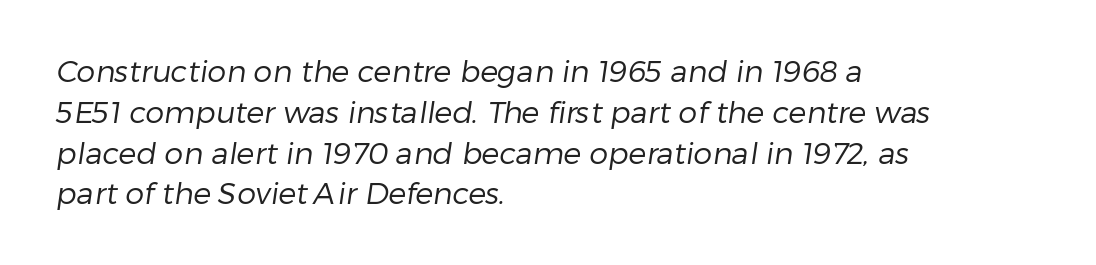
The image shows 30 px regular-weight sans-serif type; set left-aligned, normal line spacing (1.36x), normal letter spacing, not underlined; low stroke contrast and a medium x-height.
